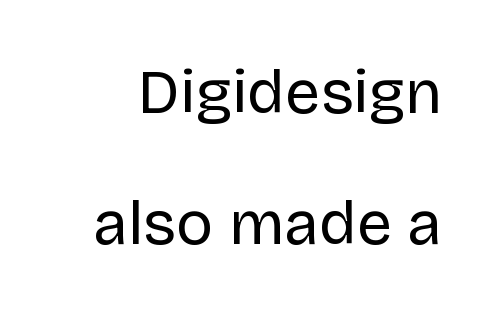
Each letter keeps its own natural width here, so spacing adapts to shape. The space between consecutive lines is lavish. To sum up the face: it is a sans, with no serifs. The type is set solid horizontally, with unmodified tracking. Check under the words: just untouched page.
